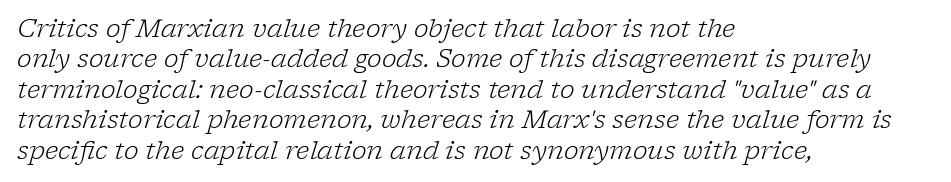
Q: Is the text bold? A: No.
Q: Is the text italic (slanted)? A: Yes, it leans right by about 17 degrees.
Q: Is the text underlined? A: No.
Q: How is the paragraph aligned? A: Left-aligned.
Q: Is the spacing between letters normal or unusually wide? A: Normal.
